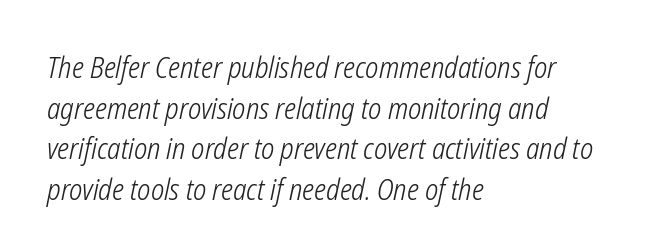
{"italic": "yes", "lean": "right", "slant_degrees": 12, "bold": "no", "weight": "light", "width": "condensed", "stroke_contrast": "low", "x_height": "medium", "monospaced": "no", "underline": "no", "align": "left", "line_spacing": "normal", "line_spacing_ratio": 1.4, "letter_spacing": "normal", "letter_spacing_em": 0.0, "glyph_px": 29}
